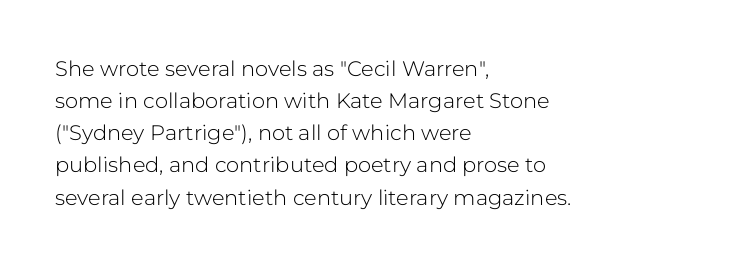
{"italic": "no", "bold": "no", "underline": "no", "align": "left", "line_spacing": "normal", "line_spacing_ratio": 1.53, "letter_spacing": "normal", "letter_spacing_em": 0.0, "glyph_px": 21}
